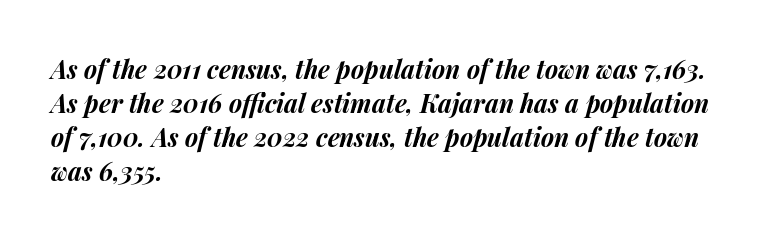
{"italic": "yes", "lean": "right", "slant_degrees": 14, "bold": "yes", "underline": "no", "align": "left", "line_spacing": "normal", "line_spacing_ratio": 1.36, "letter_spacing": "normal", "letter_spacing_em": 0.0, "glyph_px": 25}
